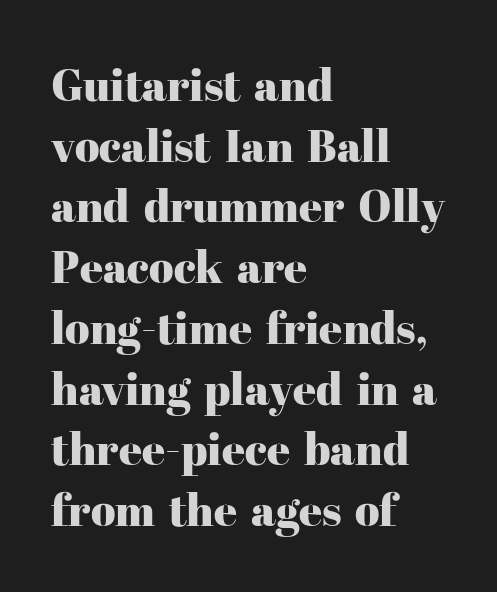
The image shows 45 px serif type, upright; set left-aligned, normal line spacing (1.35x), normal letter spacing, not underlined; high stroke contrast and a medium x-height.
